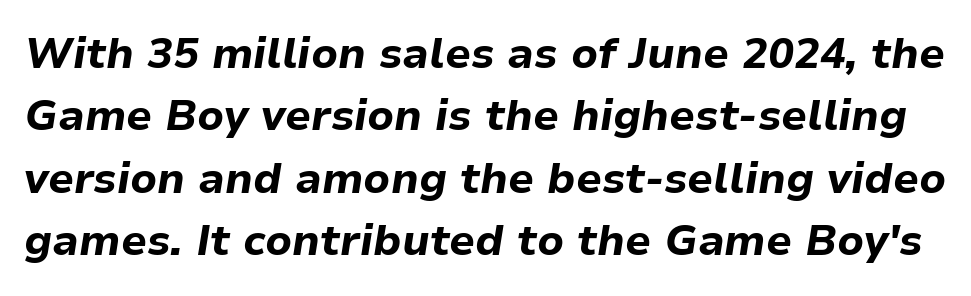
{"italic": "yes", "lean": "right", "slant_degrees": 9, "bold": "yes", "weight": "bold", "width": "normal", "stroke_contrast": "low", "x_height": "medium", "monospaced": "no", "underline": "no", "line_spacing": "normal", "line_spacing_ratio": 1.45, "letter_spacing": "normal", "letter_spacing_em": 0.0, "glyph_px": 43}
